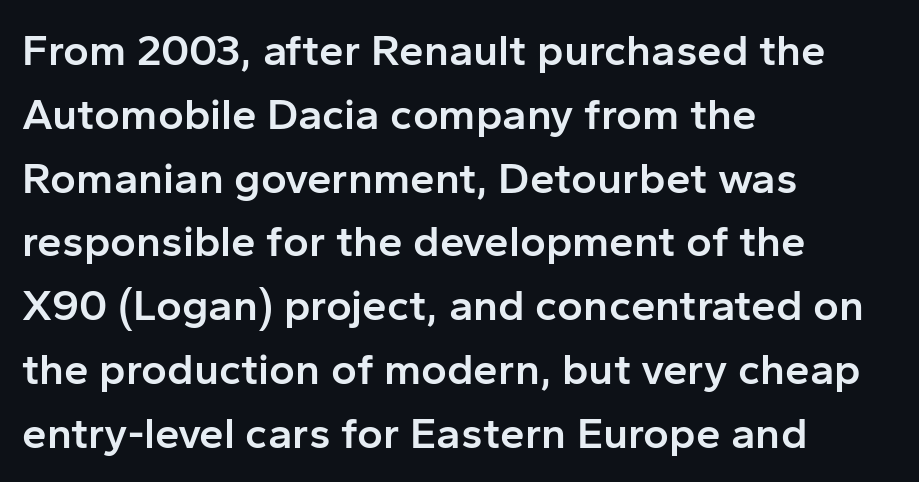
{"serif": "no", "italic": "no", "bold": "semi", "weight": "semibold", "width": "normal", "stroke_contrast": "low", "x_height": "medium", "monospaced": "no", "underline": "no", "align": "left", "line_spacing": "normal", "line_spacing_ratio": 1.45, "letter_spacing": "normal", "letter_spacing_em": 0.0, "glyph_px": 44}
